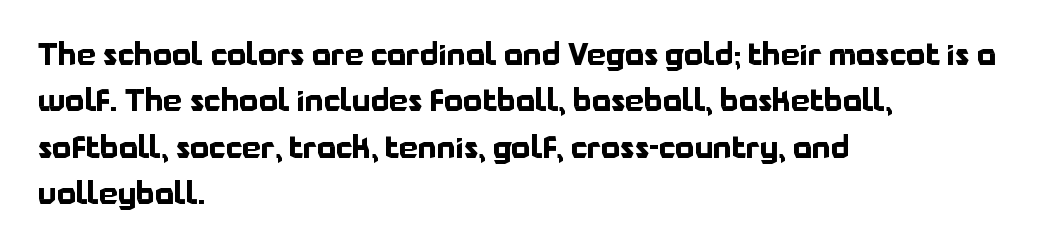
Underline: absent. Heavy, bold letterforms. The text was rendered using a sans face with plain stroke endings. The gaps between neighbouring characters are ordinary and unremarkable. The face used here is proportionally spaced, like ordinary book or web type. Ascenders rise straight up at ninety degrees.
